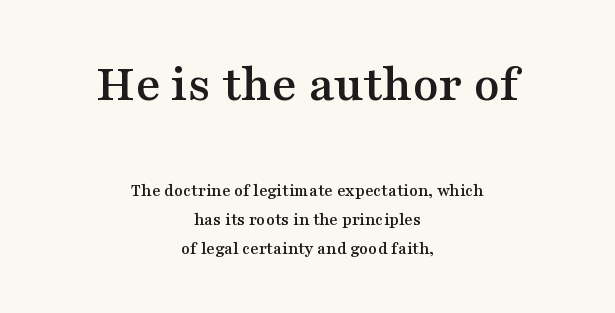
{"serif": "yes", "italic": "no", "width": "wide", "stroke_contrast": "medium", "x_height": "medium", "monospaced": "no", "underline": "no", "align": "center", "line_spacing": "normal", "line_spacing_ratio": 1.6, "letter_spacing": "normal", "letter_spacing_em": 0.0, "larger_block": "first", "size_ratio": 2.94, "glyph_px": 53}
